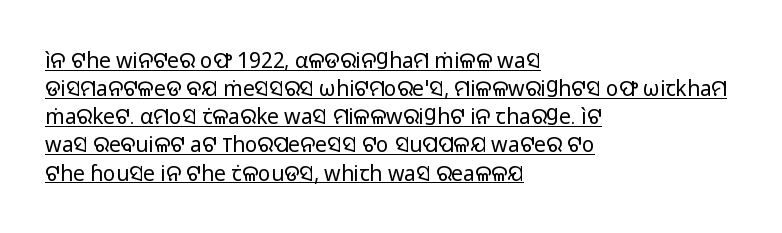
{"italic": "no", "bold": "no", "underline": "yes", "align": "left", "line_spacing": "normal", "line_spacing_ratio": 1.34, "letter_spacing": "normal", "letter_spacing_em": 0.0, "glyph_px": 21}
